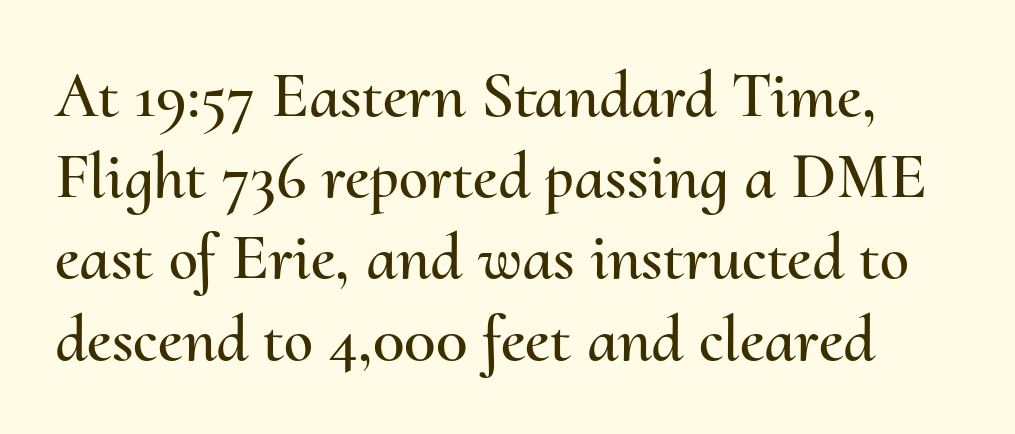
These lines were composed using upright roman letters. In terms of letterspacing, this is plain default setting. Descenders are the only things crossing below the line. These lines are rendered in a variable-pitch font.
